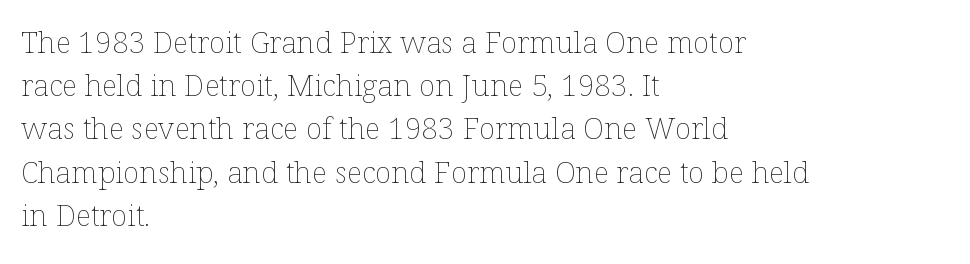
The image shows 30 px thin type, upright; set left-aligned, normal line spacing (1.44x), normal letter spacing, not underlined; low stroke contrast and a medium x-height.
